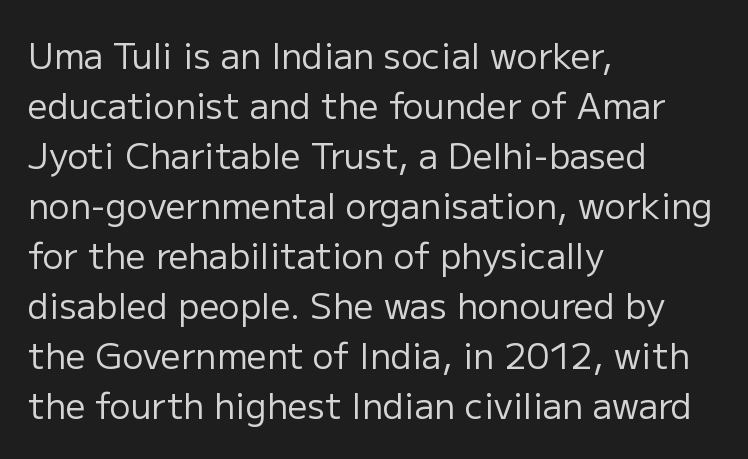
The image shows 35 px regular-weight sans-serif type, upright; set left-aligned, normal line spacing (1.43x), normal letter spacing, not underlined; low stroke contrast and a medium x-height.
